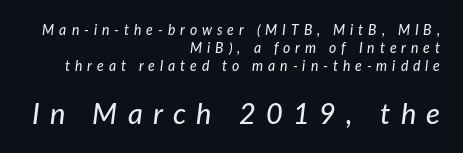
The gaps between neighbouring characters are conspicuously large. Honestly, the row spacing looks completely unremarkable. The glyphs are unaccompanied by any horizontal stroke below them. Think of a printed novel: that variable character pitch is what you see here. Would a proofreader flag this as italicized? Yes. Scale increases going downward across the two blocks.
